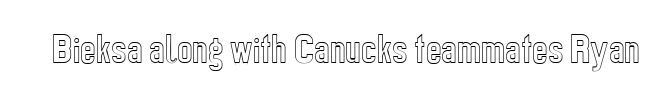
The image shows 33 px condensed type, upright; set normal letter spacing, not underlined; a medium x-height.
